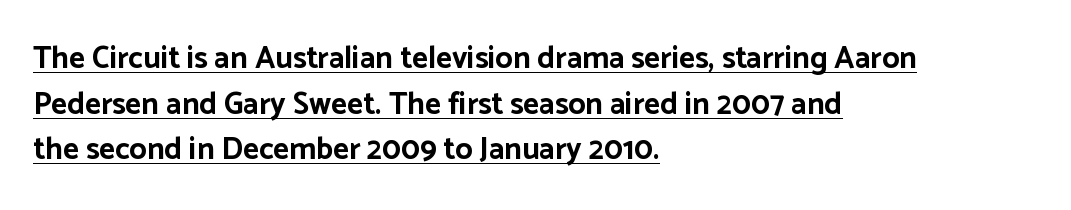
{"serif": "no", "italic": "no", "bold": "yes", "weight": "bold", "width": "normal", "stroke_contrast": "low", "x_height": "medium", "monospaced": "no", "underline": "yes", "align": "left", "line_spacing": "normal", "line_spacing_ratio": 1.47, "letter_spacing": "normal", "letter_spacing_em": 0.0, "glyph_px": 31}
